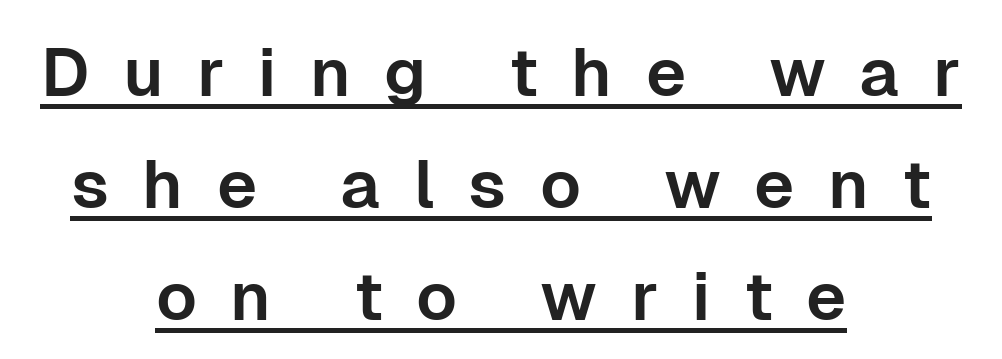
Does extra space separate the letters? Yes, quite a lot of it. Spacing verdict: proportional, widths tailored to each character. Is there any slant? The stems are plumb. The lines sit at an ordinary, default distance from one another.
